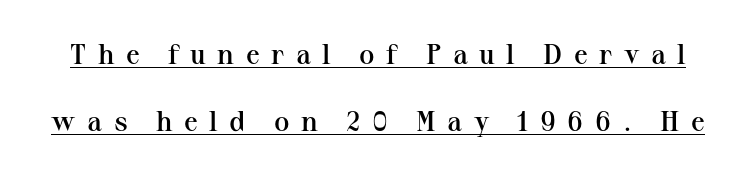
{"serif": "yes", "italic": "no", "bold": "semi", "weight": "semibold", "width": "normal", "stroke_contrast": "medium", "x_height": "medium", "monospaced": "no", "underline": "yes", "line_spacing": "loose", "line_spacing_ratio": 2.39, "letter_spacing": "wide", "letter_spacing_em": 0.41, "glyph_px": 28}
